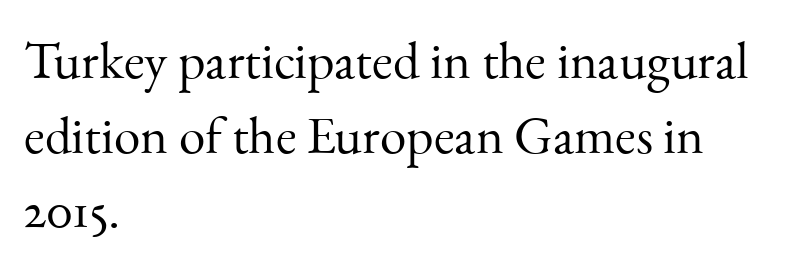
{"serif": "yes", "italic": "no", "bold": "no", "weight": "light", "width": "normal", "stroke_contrast": "medium", "x_height": "small", "monospaced": "no", "underline": "no", "align": "left", "line_spacing": "normal", "line_spacing_ratio": 1.41, "letter_spacing": "normal", "letter_spacing_em": 0.0, "glyph_px": 53}
